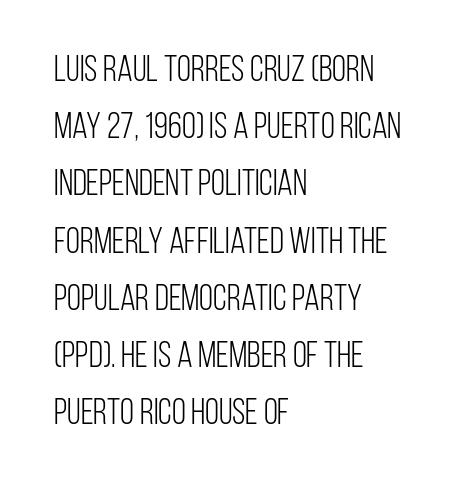
Leading matches the norm, producing a regular column. Honestly, the letter spacing is just normal — you wouldn't notice it. Spacing verdict: proportional, widths tailored to each character. Short and long lines alike share a common starting point at left. Has an underline been added? It has not.
